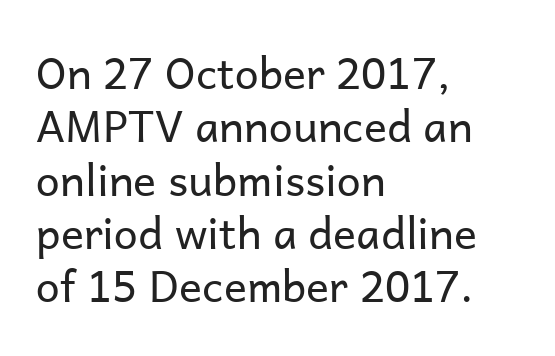
{"serif": "no", "italic": "no", "bold": "no", "weight": "regular", "width": "normal", "stroke_contrast": "low", "x_height": "medium", "monospaced": "no", "underline": "no", "align": "left", "line_spacing_ratio": 1.24, "letter_spacing": "normal", "letter_spacing_em": 0.0, "glyph_px": 43}
